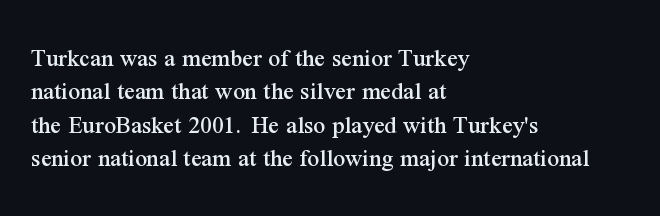
{"italic": "no", "underline": "no", "align": "left", "line_spacing": "normal", "line_spacing_ratio": 1.28, "letter_spacing": "normal", "letter_spacing_em": 0.0, "glyph_px": 26}
